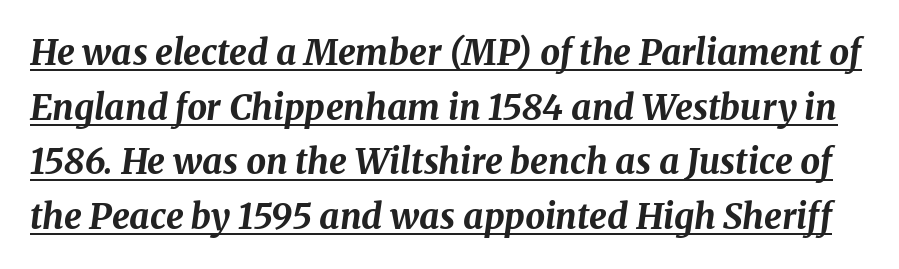
Looks like regular typesetting: each glyph gets only the width it needs. The gaps between neighbouring characters are ordinary and unremarkable. Underlined type. Whoever set this chose a conventional vertical rhythm. You'd pick this weight for a headline — it's a proper bold. Compared with ordinary roman type, these characters are visibly tilted.
